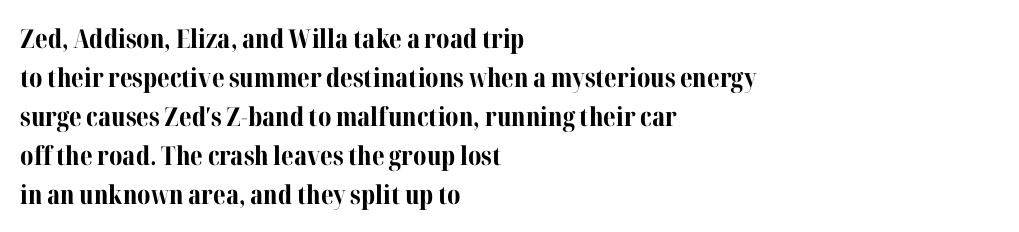
Successive baselines arrive at the customary interval. Nope, not italic — everything's standing straight. Stroke thickness is high; the sample reads as a true bold. Line starts are locked; line ends wander. Clear beneath every line of the passage. The line texture is even and compact thanks to regular tracking.
